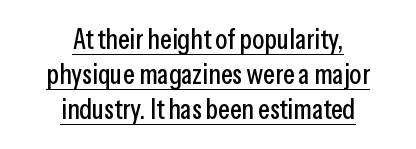
Quick note: interline space is typical. The lettering stays uniformly vertical, giving the passage a roman look. Each letter keeps its own natural width here, so spacing adapts to shape. Look at the bottom of the vertical strokes: they stop flat, with no serifs. Each word holds together tightly as a unit, with standard inter-letter gaps.
